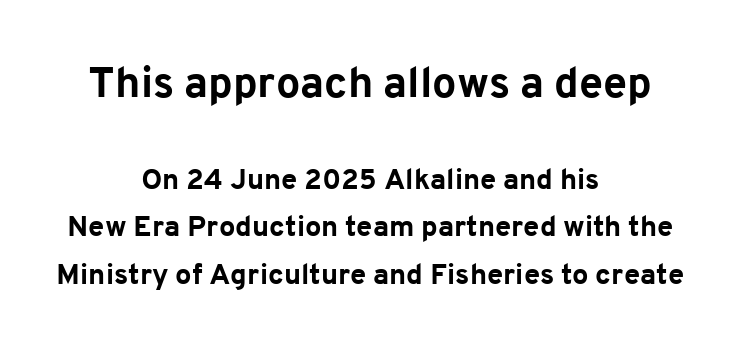
The image shows 43 px bold sans-serif type, upright; set centered, normal line spacing (1.64x), normal letter spacing, not underlined; the first (top) block is 1.48x larger; low stroke contrast and a medium x-height.
